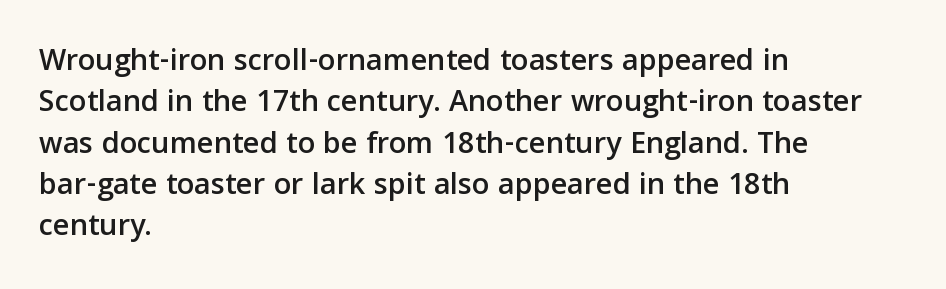
Q: Is the text italic (slanted)? A: No, it is upright.
Q: Is the typeface a serif or a sans-serif typeface? A: Sans-serif.
Q: Is the text underlined? A: No.
Q: How is the paragraph aligned? A: Left-aligned.
Q: Is the spacing between letters normal or unusually wide? A: Normal.
Q: Is the spacing between lines tight, normal or loose? A: Normal.
Q: Width (condensed, normal, or wide)? A: Normal.
Q: Stroke contrast? A: Low.
Q: x-height? A: Medium.
Q: Monospaced? A: No.
